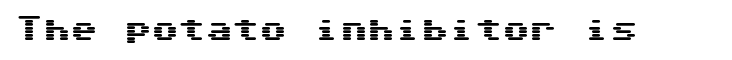
Q: Is the text italic (slanted)? A: No, it is upright.
Q: Is the text underlined? A: No.
Q: Is the spacing between letters normal or unusually wide? A: Normal.
